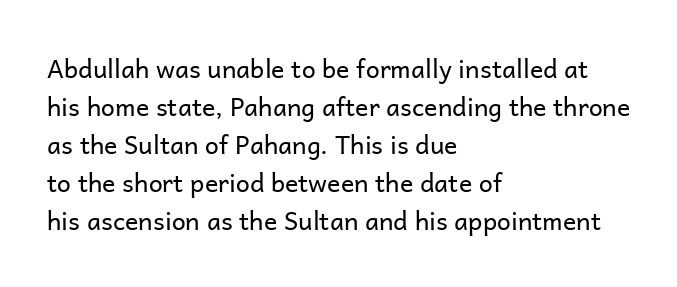
The font's upright variant was chosen for this text. The specimen omits any rule beneath the text block's lines. All the whitespace from short lines collects on the right. Tracking here is standard; glyphs follow each other at the usual distance.
